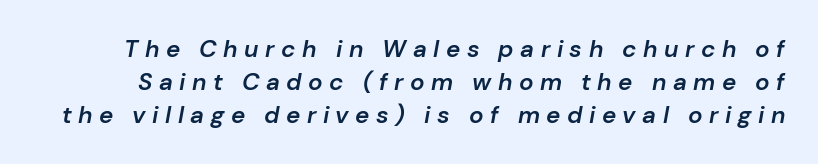
Look at the stroke-to-counter ratio: somewhat heavy, a semibold. The gaps between neighbouring characters are conspicuously large. If you measured baseline to baseline, you'd find a middling distance. Descender tails drop into unmarked territory. Tall strokes in this sample are angled rather than plumb.
